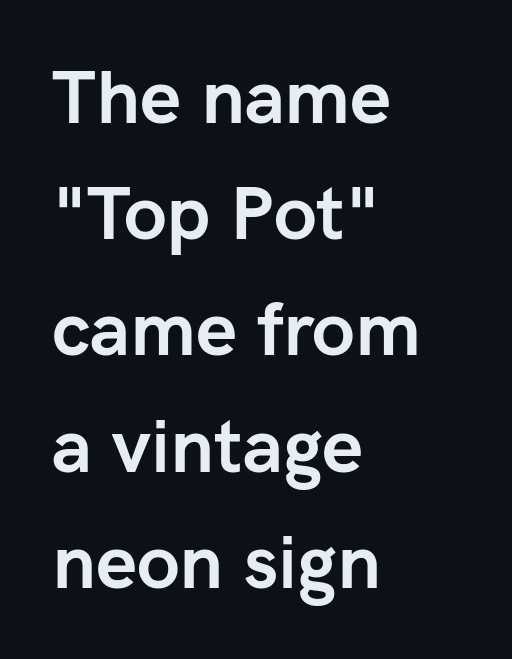
{"serif": "no", "italic": "no", "bold": "yes", "weight": "semibold", "width": "normal", "stroke_contrast": "low", "x_height": "medium", "monospaced": "no", "underline": "no", "align": "left", "line_spacing": "normal", "line_spacing_ratio": 1.57, "letter_spacing": "normal", "letter_spacing_em": 0.0, "glyph_px": 74}
